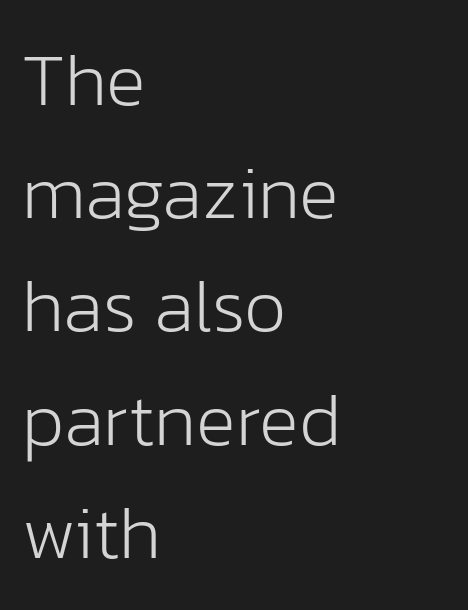
{"serif": "no", "italic": "no", "bold": "no", "weight": "light", "width": "normal", "stroke_contrast": "low", "x_height": "medium", "monospaced": "no", "underline": "no", "align": "left", "line_spacing": "normal", "line_spacing_ratio": 1.51, "letter_spacing": "normal", "letter_spacing_em": 0.0, "glyph_px": 75}
